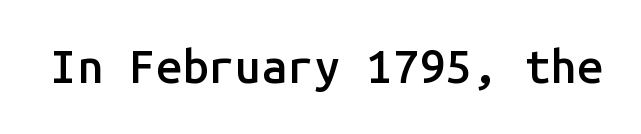
Q: Is the text bold? A: Semi-bold.
Q: Is the text italic (slanted)? A: No, it is upright.
Q: Is the typeface a serif or a sans-serif typeface? A: Sans-serif.
Q: Is the text underlined? A: No.
Q: Is the spacing between letters normal or unusually wide? A: Normal.
Q: Width (condensed, normal, or wide)? A: Normal.
Q: Stroke contrast? A: Low.
Q: x-height? A: Medium.
Q: Monospaced? A: Yes.
